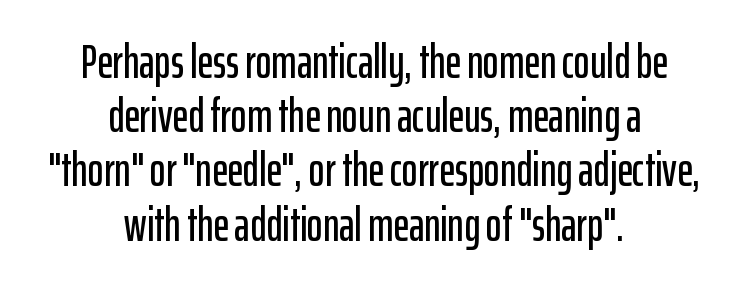
Q: Is the text italic (slanted)? A: No, it is upright.
Q: Is the typeface a serif or a sans-serif typeface? A: Sans-serif.
Q: Is the text underlined? A: No.
Q: How is the paragraph aligned? A: Centered.
Q: Is the spacing between letters normal or unusually wide? A: Normal.
Q: Is the spacing between lines tight, normal or loose? A: Tight.
Q: Width (condensed, normal, or wide)? A: Condensed.
Q: Stroke contrast? A: Low.
Q: x-height? A: Medium.
Q: Monospaced? A: No.
